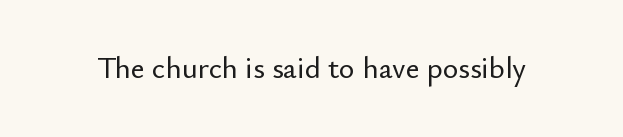
The image shows 30 px sans-serif type, upright; set normal letter spacing, not underlined; low stroke contrast and a small x-height.
